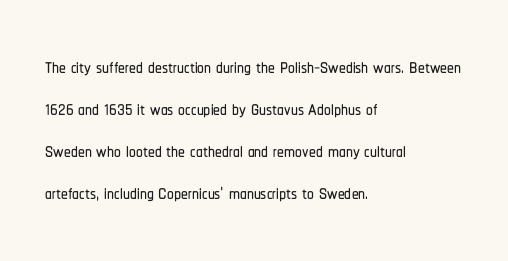
The image shows 27 px text type, upright; set left-aligned, normal line spacing (1.55x), normal letter spacing, not underlined.
